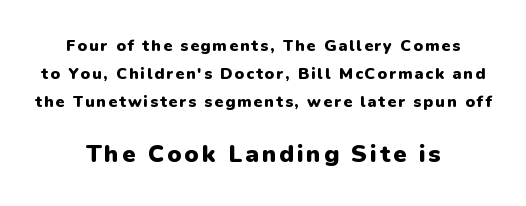
The image shows 24 px bold type, upright; set centered, line spacing 1.75x, not underlined; the second (bottom) block is 1.5x larger.
